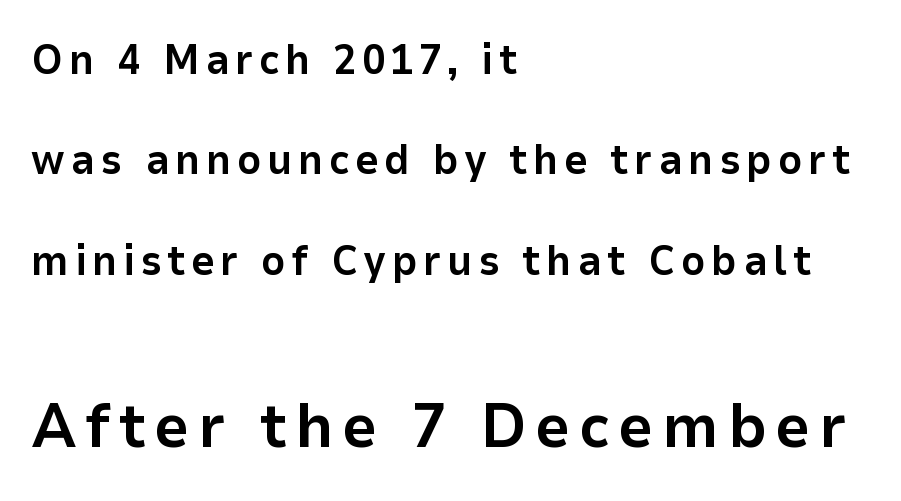
The image shows 63 px bold sans-serif type, upright; set left-aligned, loose line spacing (2.39x), not underlined; the second (bottom) block is 1.5x larger; low stroke contrast and a medium x-height.
